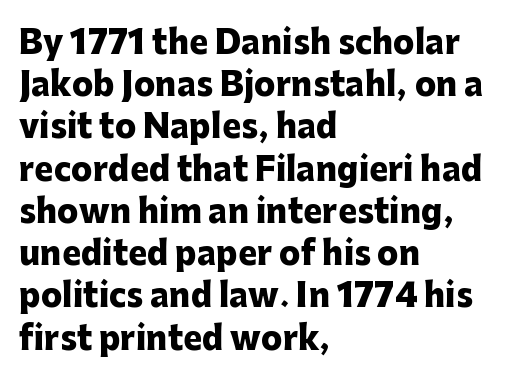
The image shows 32 px heavy sans-serif type, upright; set left-aligned, normal line spacing (1.32x), normal letter spacing, not underlined; low stroke contrast and a medium x-height.
